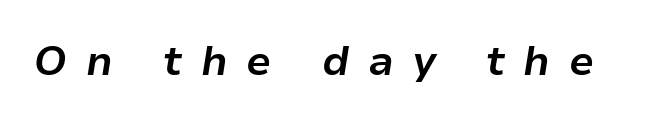
Q: Is the text bold? A: Yes.
Q: Is the text italic (slanted)? A: Yes, it leans right by about 9 degrees.
Q: Is the text underlined? A: No.
Q: Is the spacing between letters normal or unusually wide? A: Unusually wide.
Q: Width (condensed, normal, or wide)? A: Normal.
Q: Stroke contrast? A: Low.
Q: x-height? A: Medium.
Q: Monospaced? A: No.
